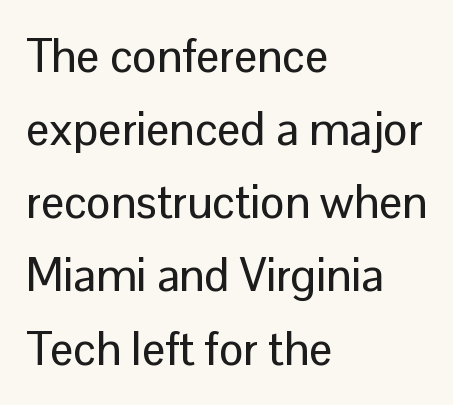
Q: Is the text italic (slanted)? A: No, it is upright.
Q: Is the typeface a serif or a sans-serif typeface? A: Sans-serif.
Q: Is the text underlined? A: No.
Q: How is the paragraph aligned? A: Left-aligned.
Q: Is the spacing between letters normal or unusually wide? A: Normal.
Q: Is the spacing between lines tight, normal or loose? A: Normal.
Q: Width (condensed, normal, or wide)? A: Normal.
Q: Stroke contrast? A: Low.
Q: x-height? A: Medium.
Q: Monospaced? A: No.
